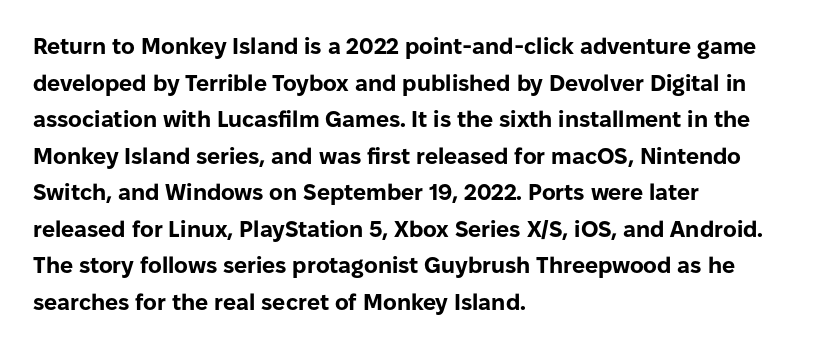
Q: Is the text bold? A: Yes.
Q: Is the text italic (slanted)? A: No, it is upright.
Q: Is the text underlined? A: No.
Q: How is the paragraph aligned? A: Left-aligned.
Q: Is the spacing between letters normal or unusually wide? A: Normal.
Q: Is the spacing between lines tight, normal or loose? A: Normal.
